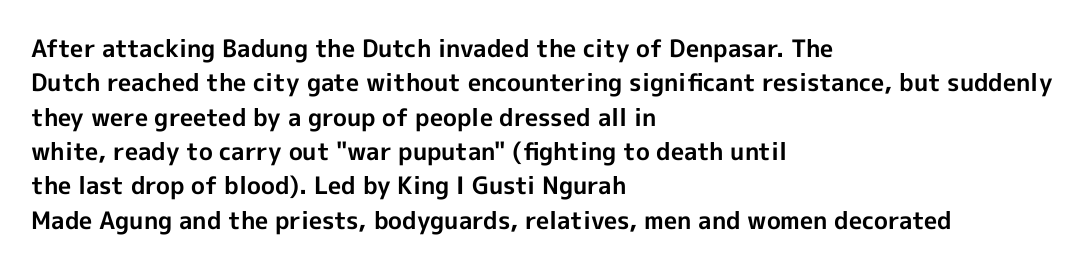
The passage shown is emphatically bold. The space directly below the letters is spotless. Italic? Not at all — the glyphs are vertical. The block of text has a typical density, with ordinary space between rows.
